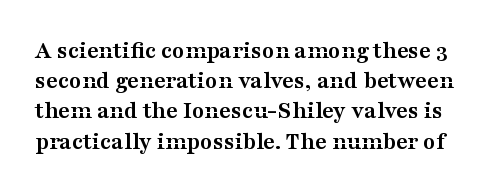
Q: Is the text bold? A: Yes.
Q: Is the text italic (slanted)? A: No, it is upright.
Q: Is the text underlined? A: No.
Q: Is the spacing between letters normal or unusually wide? A: Normal.
